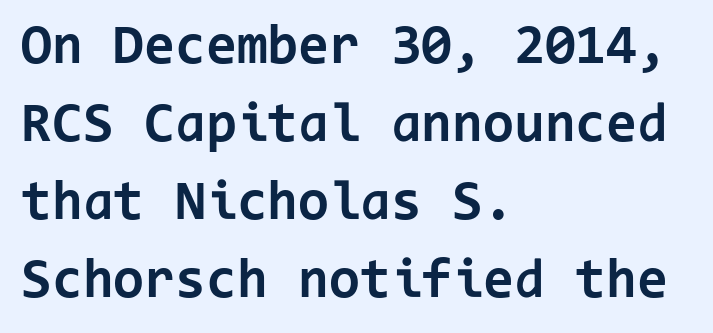
Q: Is the text bold? A: Yes.
Q: Is the text italic (slanted)? A: No, it is upright.
Q: Is the typeface a serif or a sans-serif typeface? A: Sans-serif.
Q: Is the text underlined? A: No.
Q: How is the paragraph aligned? A: Left-aligned.
Q: Is the spacing between letters normal or unusually wide? A: Normal.
Q: Is the spacing between lines tight, normal or loose? A: Normal.
Q: Width (condensed, normal, or wide)? A: Normal.
Q: Stroke contrast? A: Low.
Q: x-height? A: Medium.
Q: Monospaced? A: Yes.
